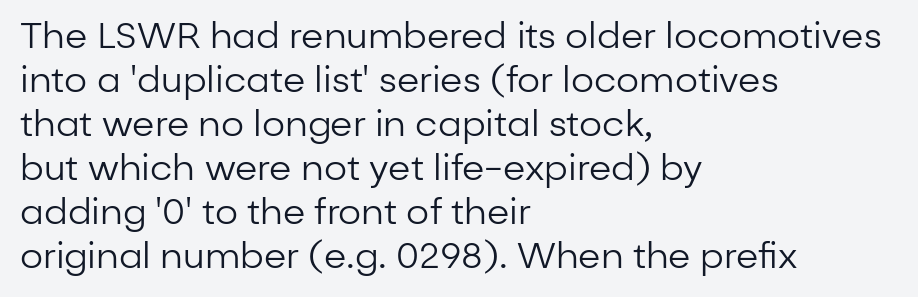
Any mark beneath the type? The region is blank. Characters remain perfectly vertical along every line. Each letter keeps its own natural width here, so spacing adapts to shape. The letterforms sit at book weight or below. Notice how the passage keeps a crisp vertical edge on the left only. The face used here is rendered with its standard letterfit.
